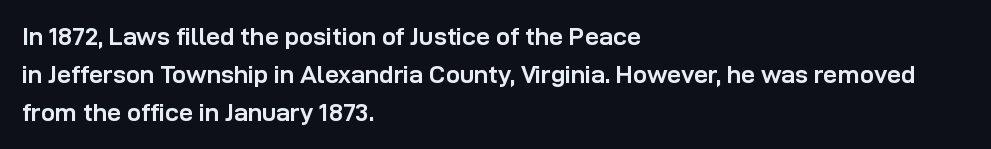
The image shows 25 px bold type, upright; set left-aligned, normal line spacing (1.53x), normal letter spacing, not underlined.
